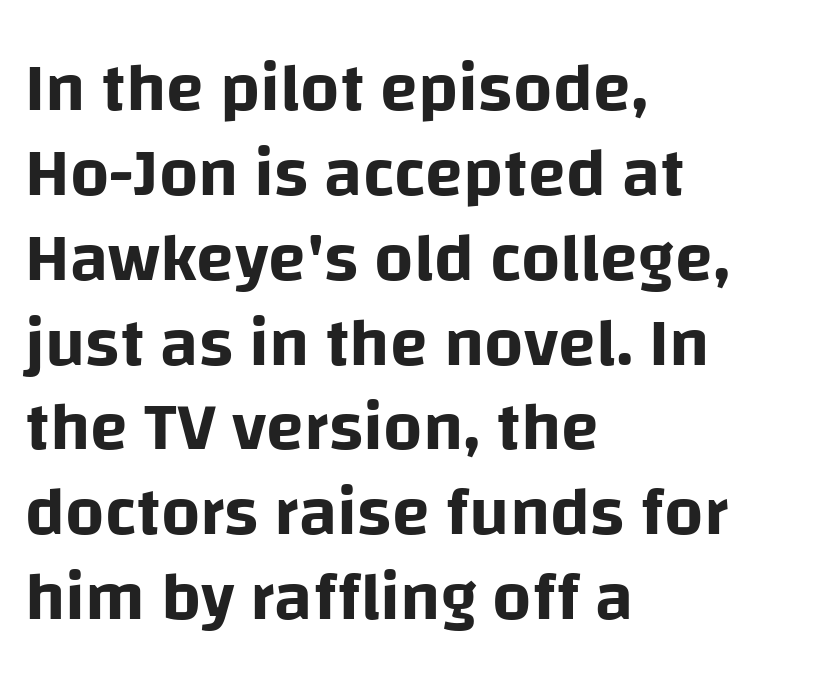
Here the designer chose a conventional face with non-uniform glyph widths. The face used here is a sans, in the tradition of grotesques and geometrics. The type sits square on the baseline with zero lean. Is the block centered? No — it sits flush against the left margin. Type without underlining.
